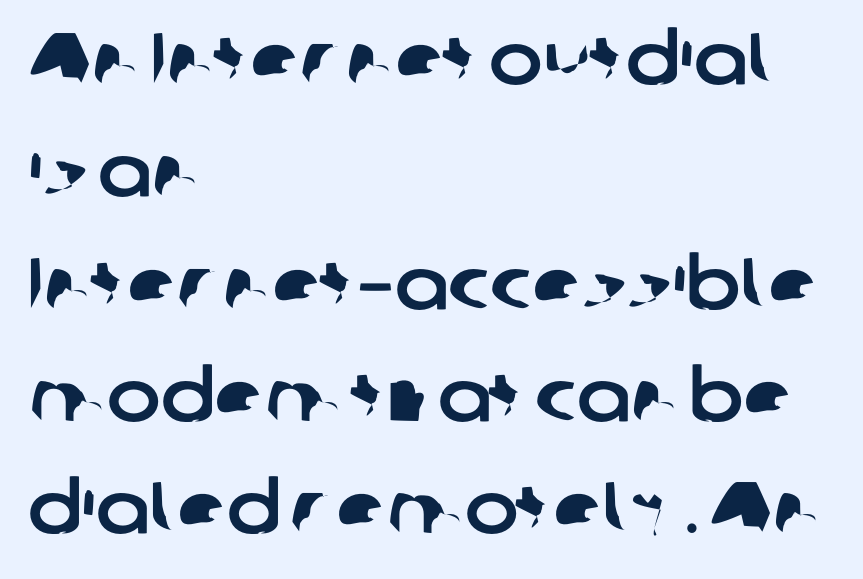
{"serif": "no", "width": "normal", "stroke_contrast": "low", "x_height": "medium", "monospaced": "no", "underline": "no", "align": "left", "line_spacing": "normal", "line_spacing_ratio": 1.56, "letter_spacing": "normal", "letter_spacing_em": 0.0, "glyph_px": 72}
